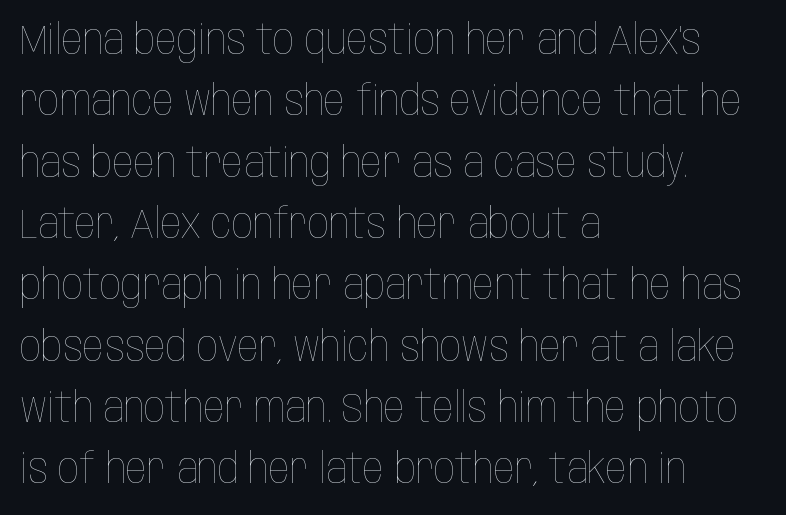
The image shows 42 px thin, condensed type, upright; set left-aligned, normal line spacing (1.46x), normal letter spacing, not underlined; low stroke contrast and a large x-height.
